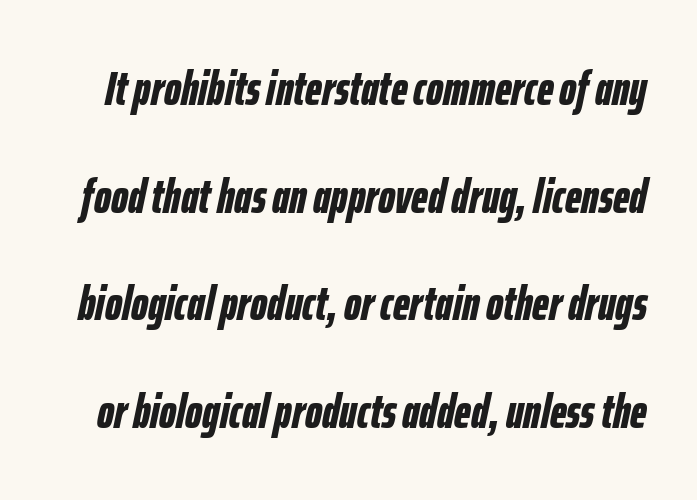
The image shows 48 px bold, condensed type, italic (leaning right); set loose line spacing (2.24x), normal letter spacing, not underlined; low stroke contrast and a medium x-height.
